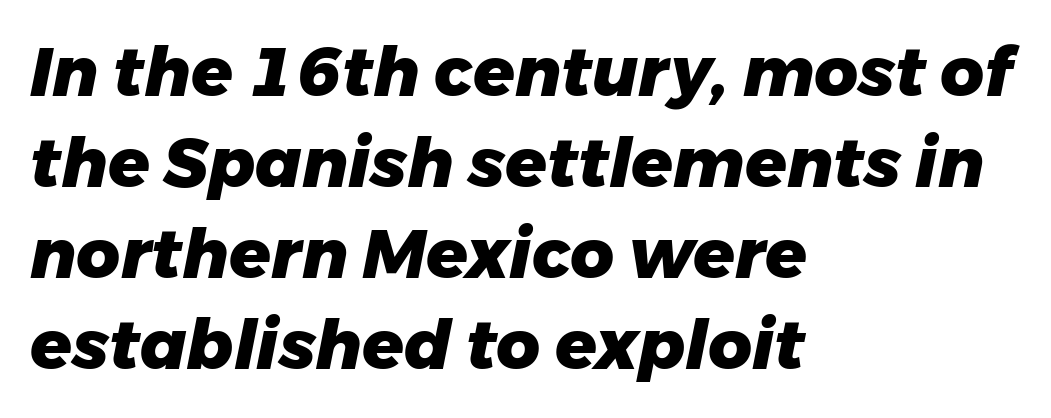
Q: Is the text bold? A: Yes.
Q: Is the text italic (slanted)? A: Yes, it leans right by about 11 degrees.
Q: Is the text underlined? A: No.
Q: How is the paragraph aligned? A: Left-aligned.
Q: Is the spacing between letters normal or unusually wide? A: Normal.
Q: Is the spacing between lines tight, normal or loose? A: Normal.
Q: Width (condensed, normal, or wide)? A: Normal.
Q: Stroke contrast? A: Low.
Q: x-height? A: Medium.
Q: Monospaced? A: No.
